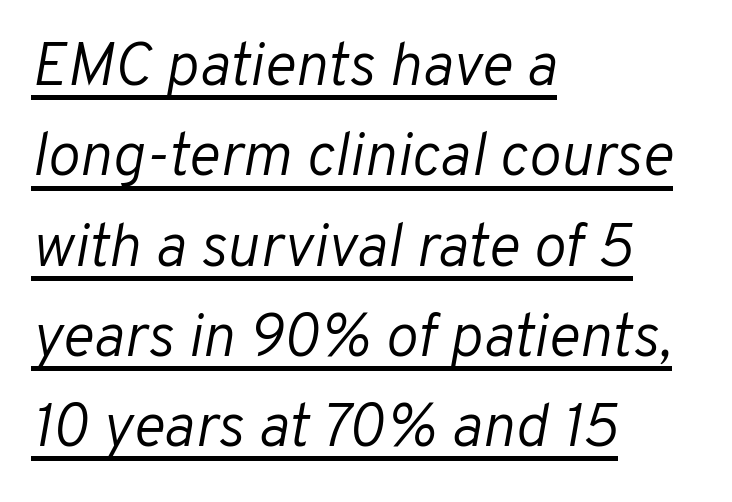
The image shows 61 px light type, italic (leaning right); set left-aligned, normal line spacing (1.48x), normal letter spacing, underlined; low stroke contrast and a medium x-height.
